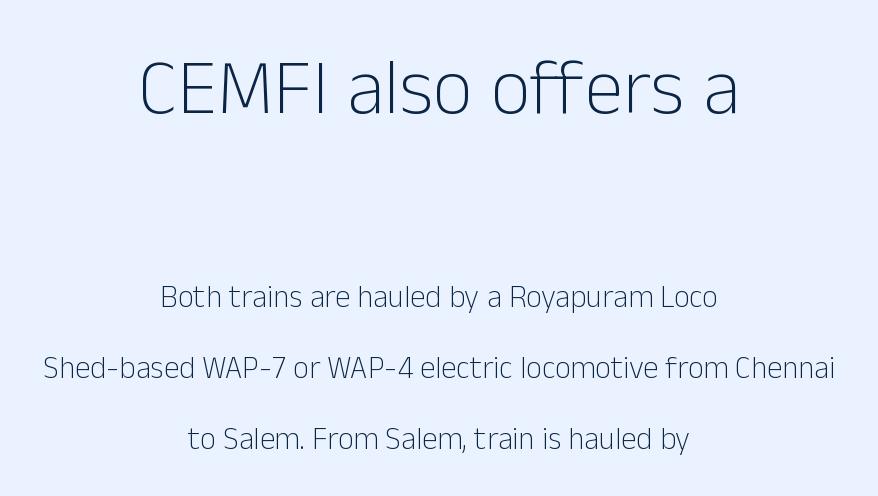
Q: Is the text bold? A: No.
Q: Is the text italic (slanted)? A: No, it is upright.
Q: Is the typeface a serif or a sans-serif typeface? A: Sans-serif.
Q: Is the text underlined? A: No.
Q: How is the paragraph aligned? A: Centered.
Q: Is the spacing between letters normal or unusually wide? A: Normal.
Q: Is the spacing between lines tight, normal or loose? A: Loose.
Q: Which block of text is set in a larger size, the first (top) or the second (bottom)? A: The first (top) one.
Q: Width (condensed, normal, or wide)? A: Normal.
Q: Stroke contrast? A: Low.
Q: x-height? A: Medium.
Q: Monospaced? A: No.
